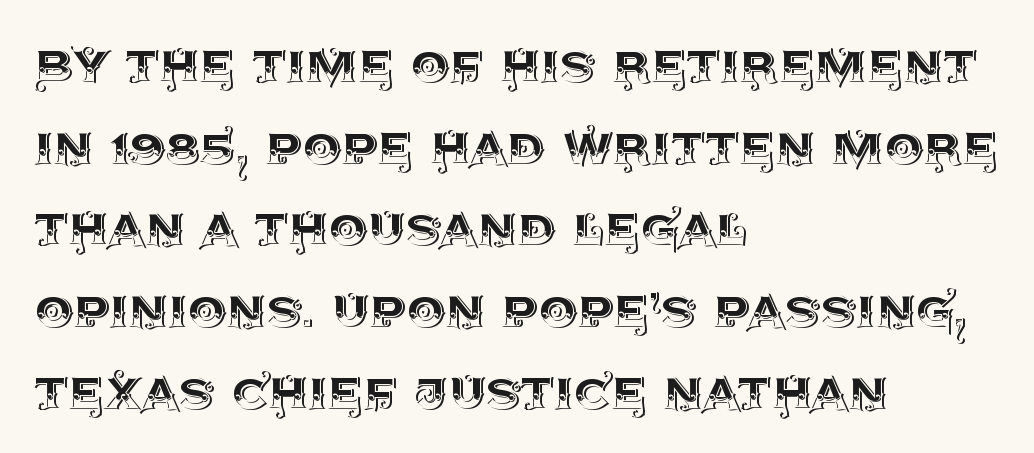
Q: Is the text italic (slanted)? A: No, it is upright.
Q: Is the text underlined? A: No.
Q: How is the paragraph aligned? A: Left-aligned.
Q: Is the spacing between letters normal or unusually wide? A: Normal.
Q: Is the spacing between lines tight, normal or loose? A: Normal.
Q: Width (condensed, normal, or wide)? A: Normal.
Q: x-height? A: Large.
Q: Monospaced? A: No.
